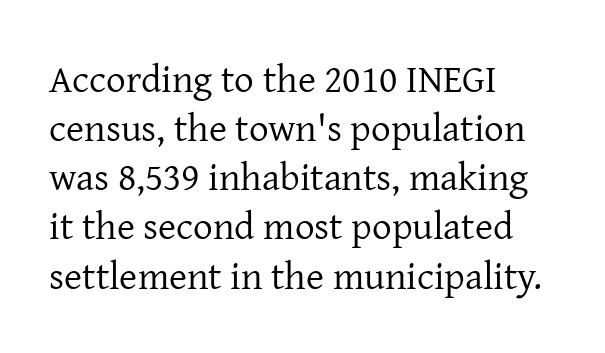
The image shows 39 px regular-weight serif type, upright; set left-aligned, normal line spacing (1.26x), normal letter spacing, not underlined; low stroke contrast and a medium x-height.
